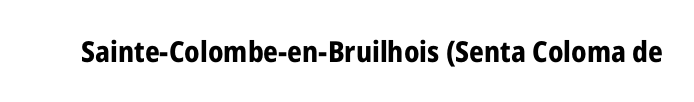
A typesetter would call this zero additional tracking. The gap between lines stays unmarked. The passage shown is typed in a proportional face where columns would drift. The type family on display is of the sans-serif kind. Strong, thick strokes mark this as bold type. The lettering holds an erect, upright posture throughout.
